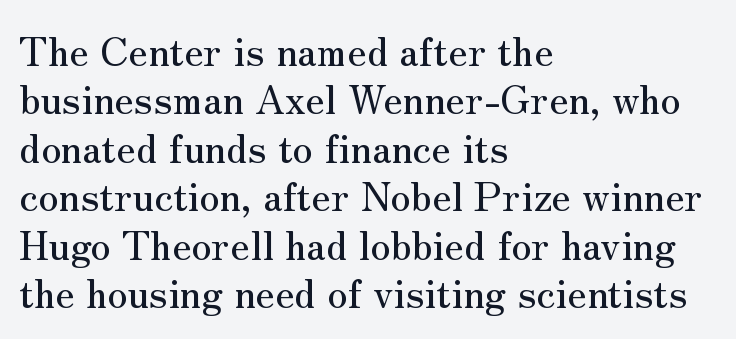
Examine the stroke ends and you'll spot serifs. Unlike italic type, these characters show no tilt at all. The rendering uses natural spacing where letterforms have individual widths. Between one letter and the next there's only the usual sliver of space.
